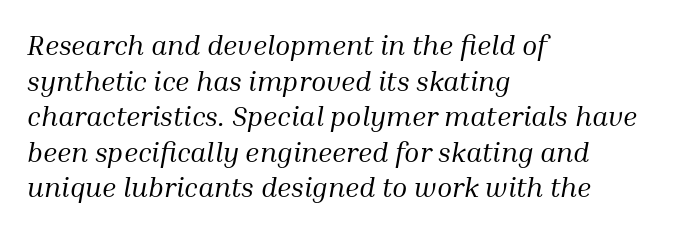
The image shows 28 px regular-weight serif type, italic (leaning right); set left-aligned, normal line spacing (1.27x), normal letter spacing, not underlined; medium stroke contrast and a medium x-height.
